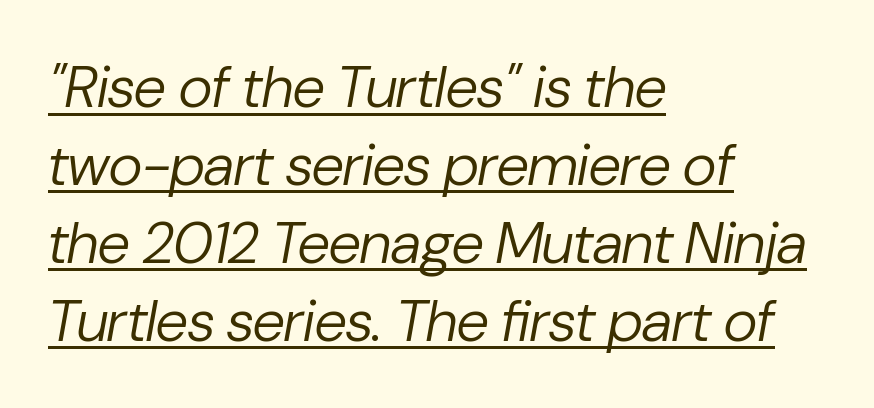
Q: Is the text bold? A: No.
Q: Is the text italic (slanted)? A: Yes, it leans right by about 10 degrees.
Q: Is the text underlined? A: Yes.
Q: How is the paragraph aligned? A: Left-aligned.
Q: Is the spacing between letters normal or unusually wide? A: Normal.
Q: Is the spacing between lines tight, normal or loose? A: Normal.
Q: Width (condensed, normal, or wide)? A: Normal.
Q: Stroke contrast? A: Low.
Q: x-height? A: Medium.
Q: Monospaced? A: No.
